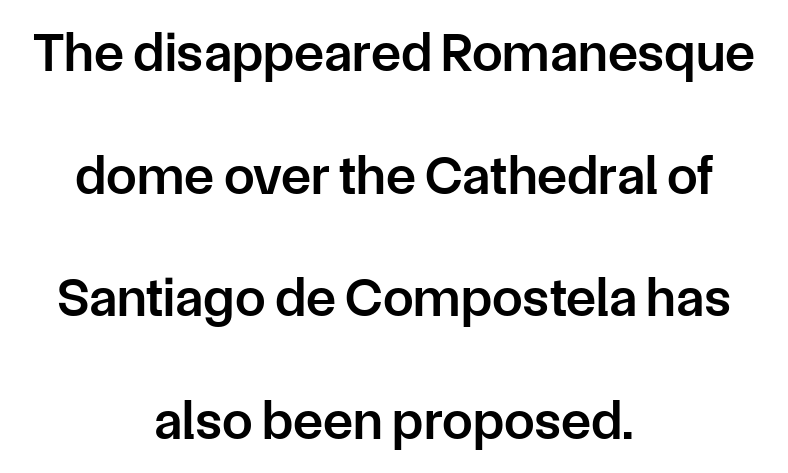
{"serif": "no", "italic": "no", "bold": "semi", "weight": "semibold", "width": "normal", "stroke_contrast": "low", "x_height": "medium", "monospaced": "no", "underline": "no", "align": "center", "line_spacing": "loose", "line_spacing_ratio": 2.23, "letter_spacing": "normal", "letter_spacing_em": 0.0, "glyph_px": 55}
